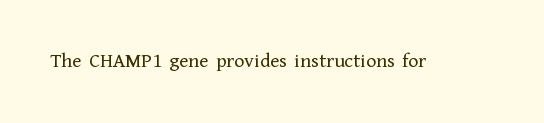
The image shows 21 px text type, upright; set normal letter spacing, not underlined.
